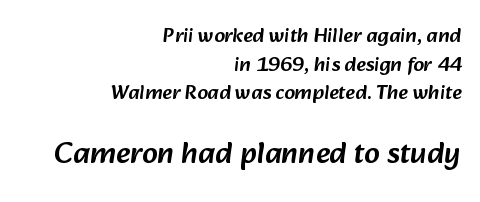
{"serif": "no", "width": "normal", "stroke_contrast": "low", "x_height": "medium", "monospaced": "no", "underline": "no", "align": "right", "line_spacing": "normal", "line_spacing_ratio": 1.36, "letter_spacing": "normal", "letter_spacing_em": 0.0, "larger_block": "second", "size_ratio": 1.48, "glyph_px": 31}
